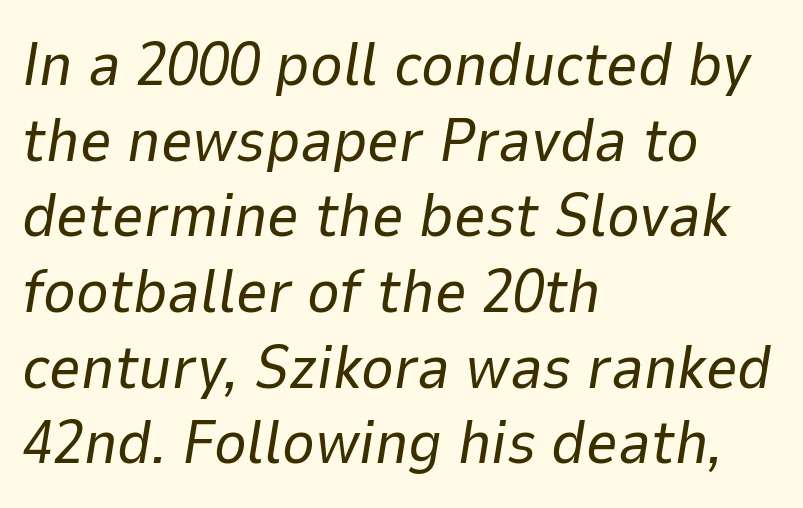
The image shows 62 px regular-weight type, italic (leaning right); set left-aligned, line spacing 1.22x, normal letter spacing, not underlined; low stroke contrast and a medium x-height.
